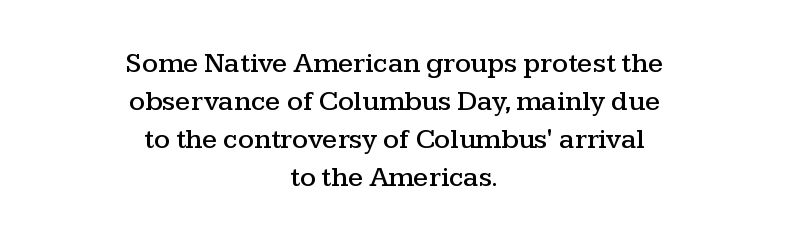
{"serif": "yes", "italic": "no", "width": "wide", "stroke_contrast": "medium", "x_height": "medium", "monospaced": "no", "underline": "no", "align": "center", "line_spacing": "normal", "line_spacing_ratio": 1.36, "letter_spacing": "normal", "letter_spacing_em": 0.0, "glyph_px": 28}
